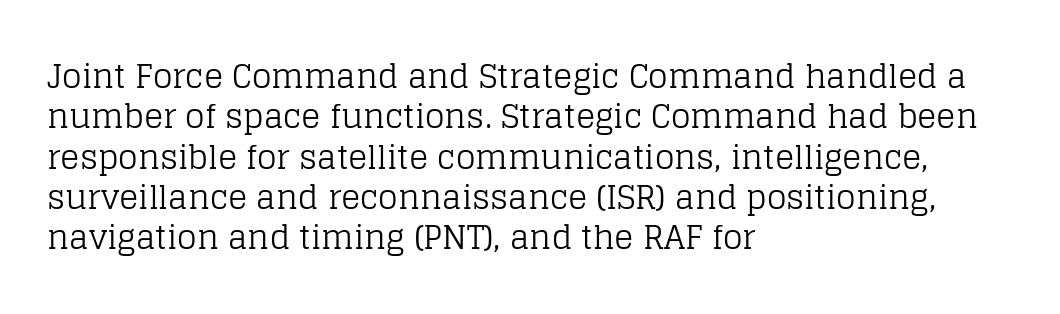
Q: Is the text bold? A: No.
Q: Is the text italic (slanted)? A: No, it is upright.
Q: Is the typeface a serif or a sans-serif typeface? A: Serif.
Q: Is the text underlined? A: No.
Q: How is the paragraph aligned? A: Left-aligned.
Q: Is the spacing between letters normal or unusually wide? A: Normal.
Q: Is the spacing between lines tight, normal or loose? A: Normal.
Q: Width (condensed, normal, or wide)? A: Normal.
Q: Stroke contrast? A: Low.
Q: x-height? A: Large.
Q: Monospaced? A: No.
